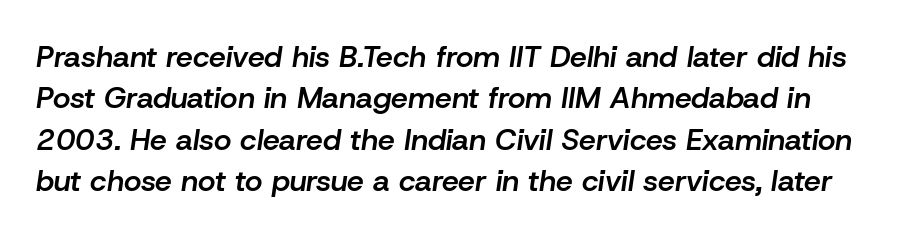
The sample has been set in demibold, a notch under bold. Compared with typical body copy, the letter spacing here is the same. Is the type slanted? Yes — the strokes lean at a clear angle. The vertical gap from one line to the next is medium. Letters rest on an invisible, unmarked baseline. Spacing verdict: proportional, widths tailored to each character.
